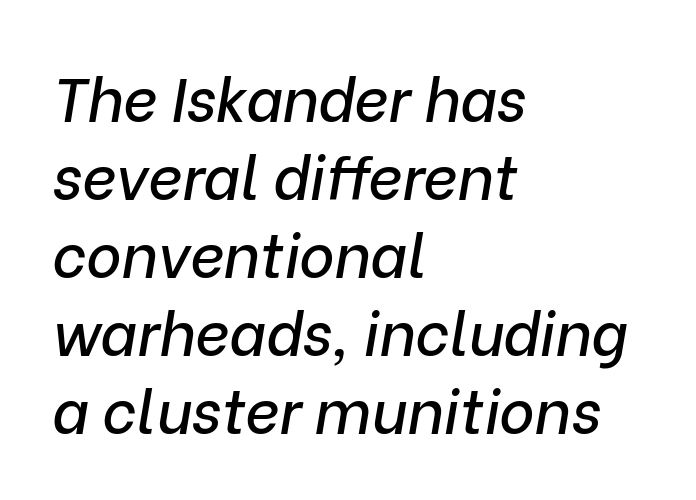
{"italic": "yes", "lean": "right", "slant_degrees": 9, "width": "normal", "stroke_contrast": "low", "x_height": "medium", "monospaced": "no", "underline": "no", "align": "left", "line_spacing": "normal", "line_spacing_ratio": 1.3, "letter_spacing": "normal", "letter_spacing_em": 0.0, "glyph_px": 60}
